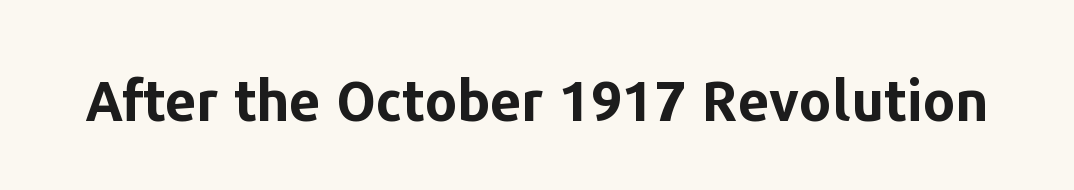
The image shows 56 px bold sans-serif type, upright; set normal letter spacing, not underlined; low stroke contrast and a medium x-height.
